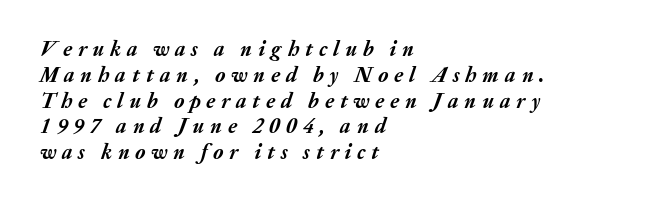
Each glyph is drawn with heavy, bold strokes. Horizontally, the lines are justified to the leading edge only. Italic: yes, the glyphs are oblique. Quick note: underline off. Someone cranked the tracking dial way up on this one.
